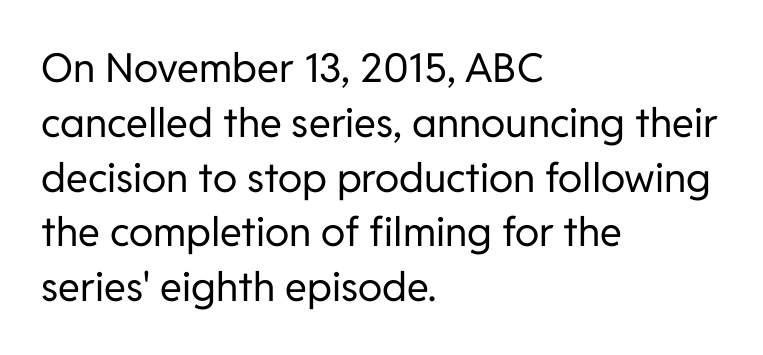
The rag falls on the right side of this text block. The font is comparable to plain body text, perhaps lighter. The zone under the glyphs is completely vacant. The letters advance in unequal steps, a hallmark of proportional type.
